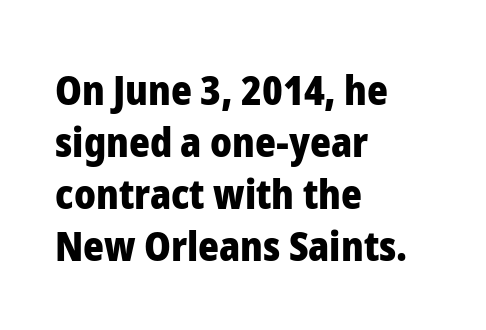
Q: Is the text bold? A: Yes.
Q: Is the text italic (slanted)? A: No, it is upright.
Q: Is the typeface a serif or a sans-serif typeface? A: Sans-serif.
Q: Is the text underlined? A: No.
Q: How is the paragraph aligned? A: Left-aligned.
Q: Is the spacing between letters normal or unusually wide? A: Normal.
Q: Is the spacing between lines tight, normal or loose? A: Normal.
Q: Width (condensed, normal, or wide)? A: Normal.
Q: Stroke contrast? A: Low.
Q: x-height? A: Medium.
Q: Monospaced? A: No.
